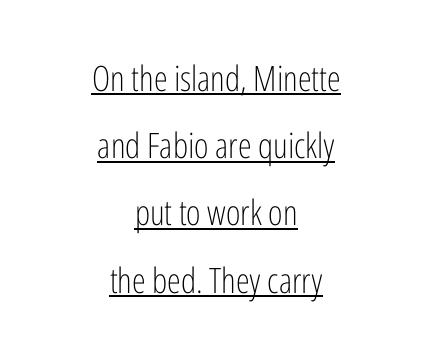
The image shows 35 px light, condensed sans-serif type, upright; set centered, loose line spacing (1.92x), normal letter spacing, underlined; low stroke contrast and a medium x-height.
